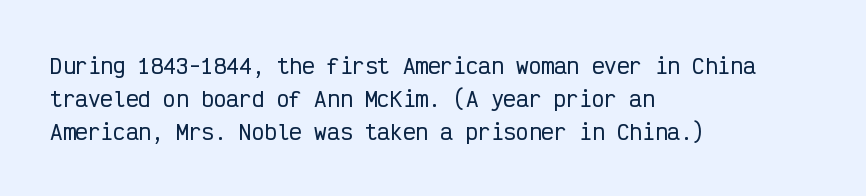
Whoever set this chose a conventional vertical rhythm. Quick note: not italic, upright. Only glyphs here, with clear space below each row. The horizontal fit of the characters is conventional and even. Notice how the passage keeps a crisp vertical edge on the left only.
